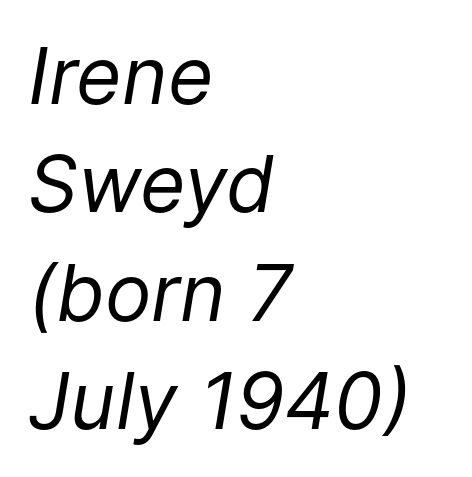
Looks like regular typesetting: each glyph gets only the width it needs. Tracking here is standard; glyphs follow each other at the usual distance. Rows of type keep a routine distance in the vertical direction. Caption: face not bold, strokes unweighted. The string is rendered with underlining switched off.
